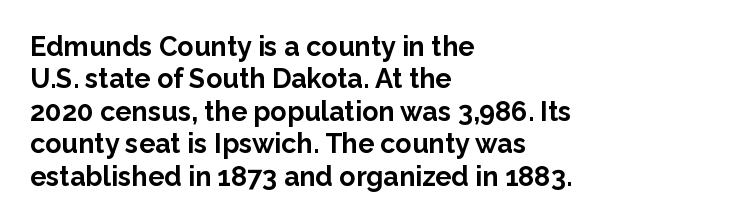
{"italic": "no", "bold": "yes", "underline": "no", "align": "left", "line_spacing_ratio": 1.2, "letter_spacing": "normal", "letter_spacing_em": 0.0, "glyph_px": 27}
